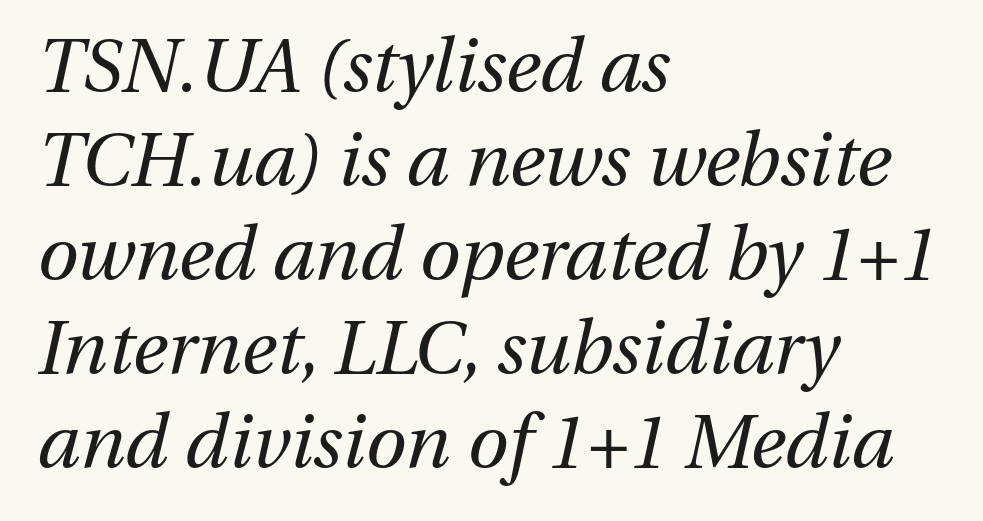
The image shows 74 px regular-weight type, italic (leaning right); set left-aligned, normal line spacing (1.27x), normal letter spacing, not underlined; medium stroke contrast and a medium x-height.
